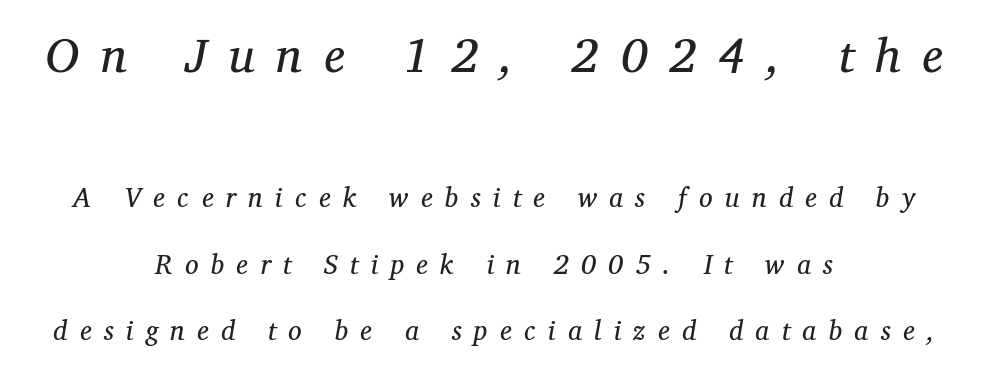
The image shows 48 px regular-weight serif type, italic (leaning right); set centered, loose line spacing (2.46x), unusually wide letter spacing (+0.46 em), not underlined; the first (top) block is 1.78x larger; medium stroke contrast and a medium x-height.
